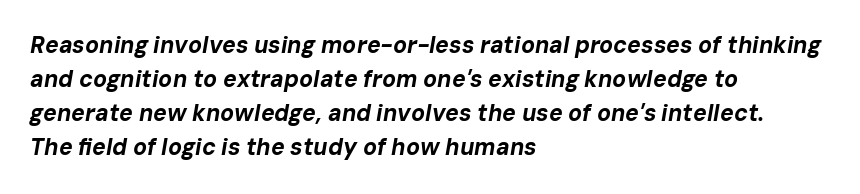
{"italic": "yes", "lean": "right", "slant_degrees": 10, "bold": "yes", "underline": "no", "align": "left", "line_spacing": "normal", "line_spacing_ratio": 1.48, "letter_spacing": "normal", "letter_spacing_em": 0.0, "glyph_px": 23}
